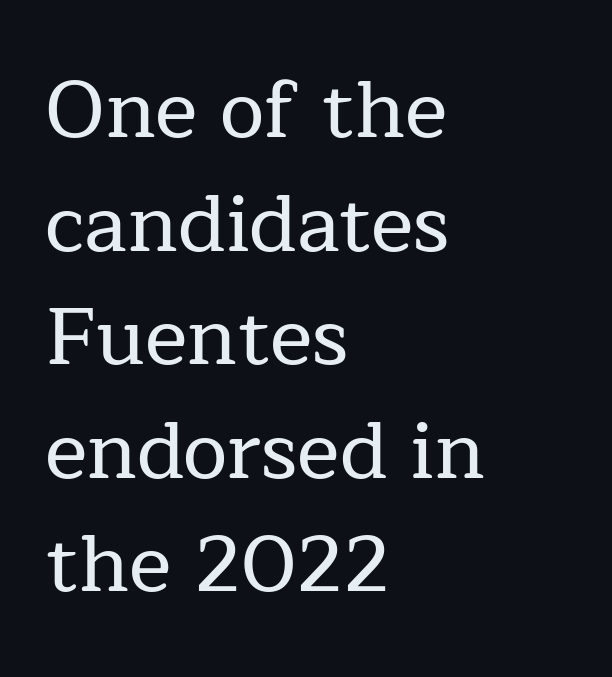
{"serif": "yes", "italic": "no", "width": "normal", "stroke_contrast": "low", "x_height": "medium", "monospaced": "no", "underline": "no", "align": "left", "line_spacing": "normal", "line_spacing_ratio": 1.42, "letter_spacing": "normal", "letter_spacing_em": 0.0, "glyph_px": 80}
